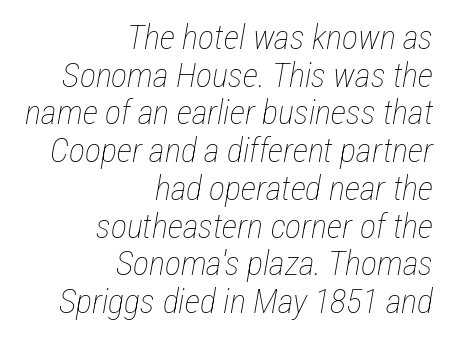
Do the characters align in a grid? No, the font is proportional. A clean baseline with only descenders dipping below it. The line-height multiplier appears low, near solid setting. Quick note: italic.
